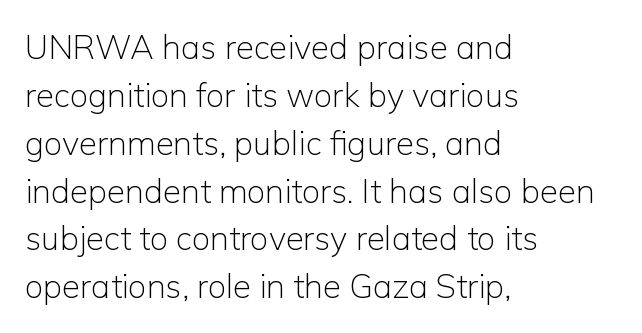
Q: Is the text bold? A: No.
Q: Is the text italic (slanted)? A: No, it is upright.
Q: Is the typeface a serif or a sans-serif typeface? A: Sans-serif.
Q: Is the text underlined? A: No.
Q: How is the paragraph aligned? A: Left-aligned.
Q: Is the spacing between letters normal or unusually wide? A: Normal.
Q: Is the spacing between lines tight, normal or loose? A: Normal.
Q: Width (condensed, normal, or wide)? A: Normal.
Q: Stroke contrast? A: Low.
Q: x-height? A: Medium.
Q: Monospaced? A: No.
